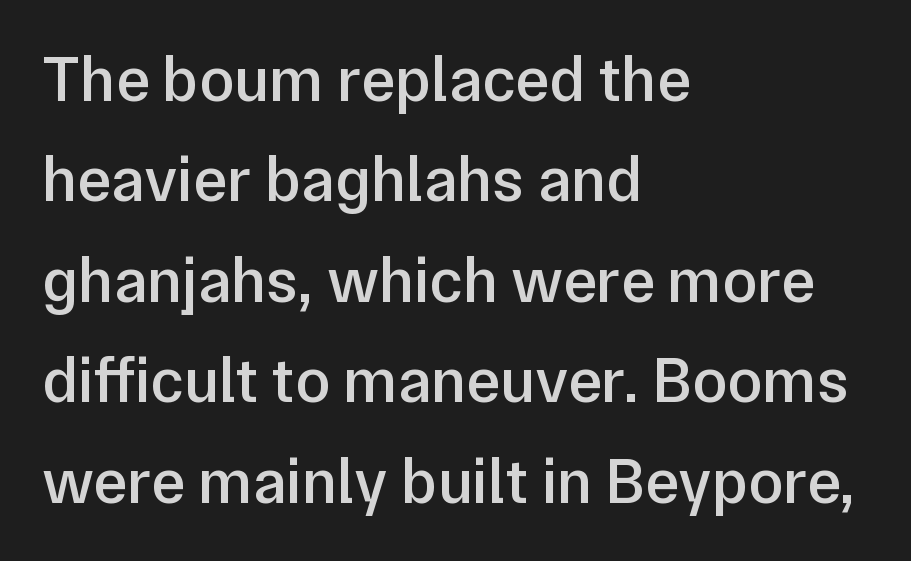
Reading down the block, your eye returns to a fixed left position each line. These lines sit exactly where default settings would place them. Does the lettering tilt? It doesn't — this is upright. The rendering uses a semibold face; strokes are thickened but not to full bold.
